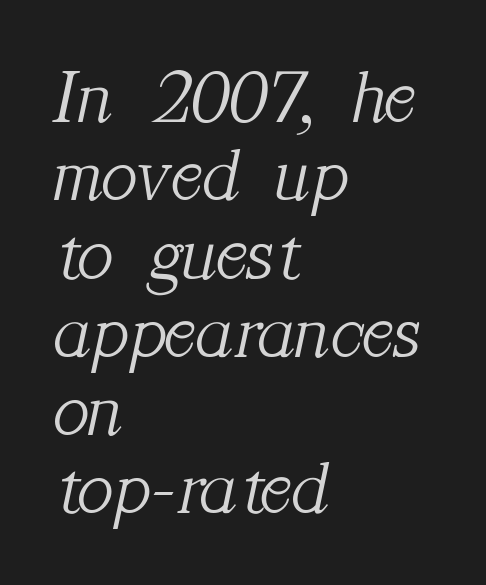
Q: Is the text bold? A: No.
Q: Is the text italic (slanted)? A: Yes, it leans right by about 12 degrees.
Q: Is the typeface a serif or a sans-serif typeface? A: Serif.
Q: Is the text underlined? A: No.
Q: How is the paragraph aligned? A: Left-aligned.
Q: Is the spacing between letters normal or unusually wide? A: Normal.
Q: Is the spacing between lines tight, normal or loose? A: Tight.
Q: Width (condensed, normal, or wide)? A: Normal.
Q: Stroke contrast? A: Medium.
Q: x-height? A: Medium.
Q: Monospaced? A: No.
